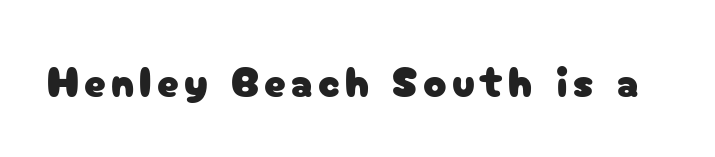
The image shows 43 px sans-serif type, upright; set not underlined; low stroke contrast and a medium x-height.
